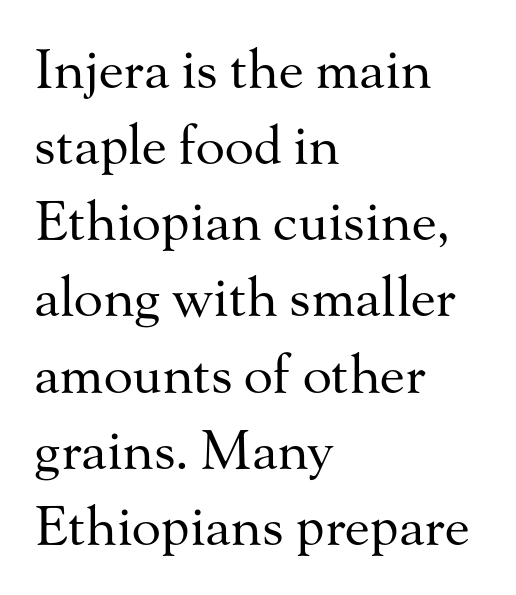
Layout note: lines flush left. Lines of text with bare space underneath. Think standard paragraph weight, or any step lighter than that. The type family on display is of the serif kind.
